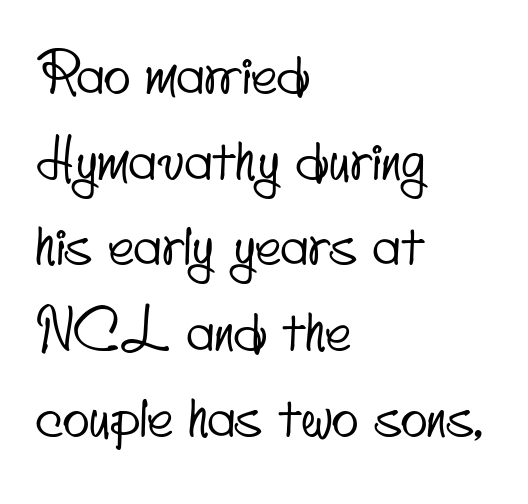
Q: Is the typeface a serif or a sans-serif typeface? A: Sans-serif.
Q: Is the text underlined? A: No.
Q: How is the paragraph aligned? A: Left-aligned.
Q: Is the spacing between letters normal or unusually wide? A: Normal.
Q: Is the spacing between lines tight, normal or loose? A: Normal.
Q: Width (condensed, normal, or wide)? A: Condensed.
Q: Stroke contrast? A: Low.
Q: x-height? A: Small.
Q: Monospaced? A: No.
